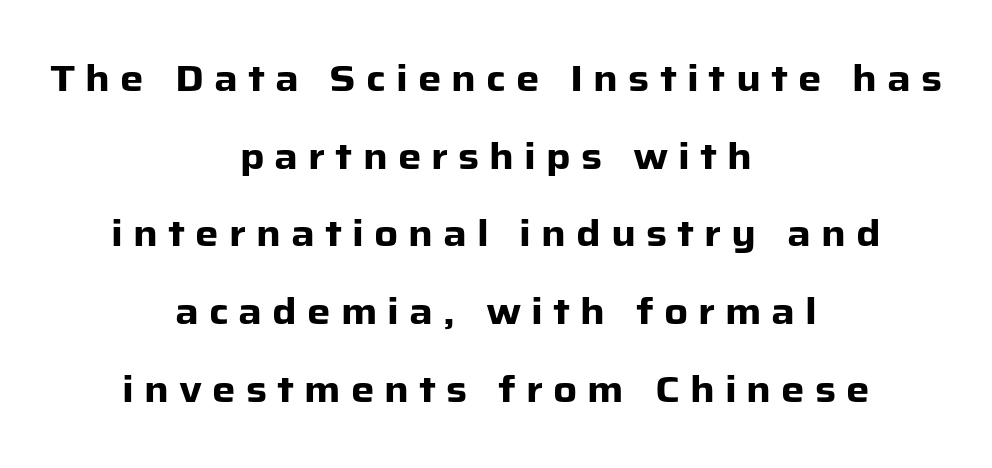
The letters stand straight up with perfectly vertical stems. There is plenty of visible air inserted between adjacent glyphs. Letters rest on an invisible, unmarked baseline. Centered paragraph, ragged on both sides. Each new line begins a long way beneath the previous one. Weight: bold.
